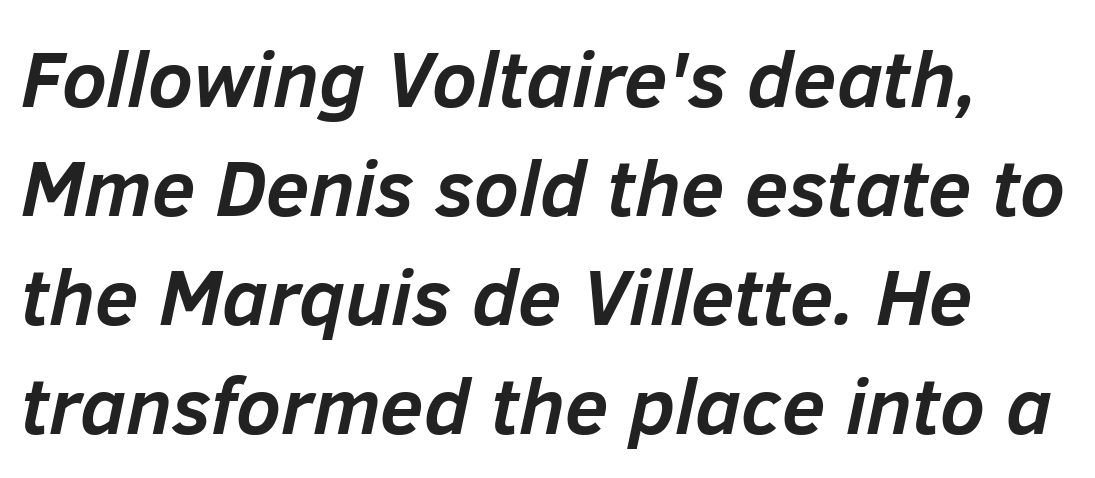
{"italic": "yes", "lean": "right", "slant_degrees": 12, "bold": "yes", "weight": "semibold", "width": "normal", "stroke_contrast": "low", "x_height": "medium", "monospaced": "no", "underline": "no", "line_spacing": "normal", "line_spacing_ratio": 1.38, "letter_spacing": "normal", "letter_spacing_em": 0.0, "glyph_px": 79}
